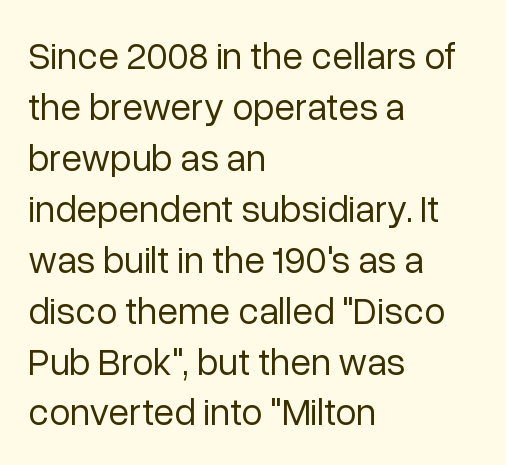
{"serif": "no", "italic": "no", "bold": "no", "weight": "regular", "width": "normal", "stroke_contrast": "low", "x_height": "medium", "monospaced": "no", "underline": "no", "align": "left", "line_spacing": "normal", "line_spacing_ratio": 1.34, "letter_spacing": "normal", "letter_spacing_em": 0.0, "glyph_px": 38}
